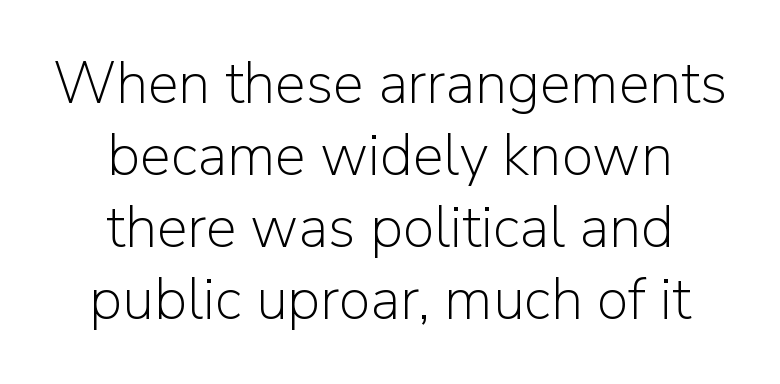
{"serif": "no", "italic": "no", "bold": "no", "weight": "light", "width": "normal", "stroke_contrast": "low", "x_height": "medium", "monospaced": "no", "underline": "no", "align": "center", "line_spacing_ratio": 1.24, "letter_spacing": "normal", "letter_spacing_em": 0.0, "glyph_px": 58}
